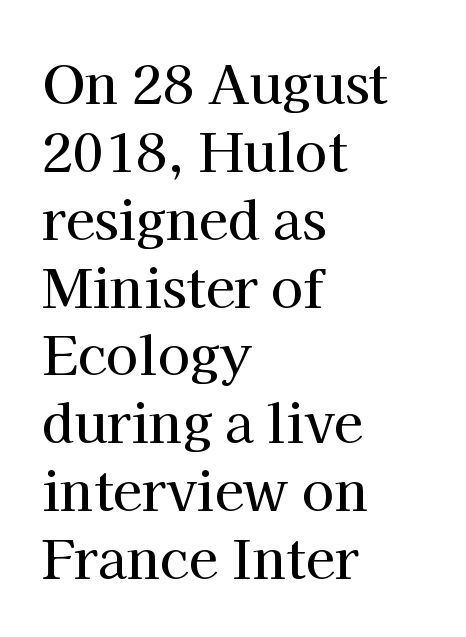
Clear beneath every line of the passage. Here the designer chose a conventional face with non-uniform glyph widths. Standard letterfit; no display-style spreading of the glyphs. Classification — serif. The line-height multiplier appears to be the usual default. When letters stand straight like this, we call the style roman or upright.
